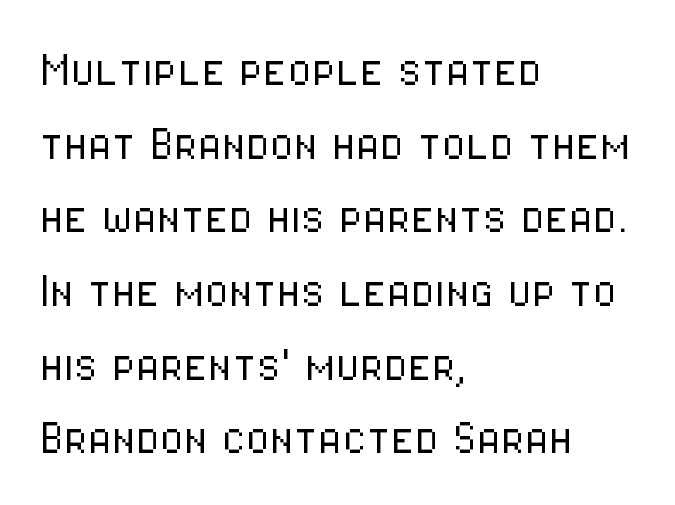
The image shows 55 px light, condensed sans-serif type, upright; set left-aligned, normal line spacing (1.34x), normal letter spacing, not underlined; low stroke contrast and a medium x-height.
